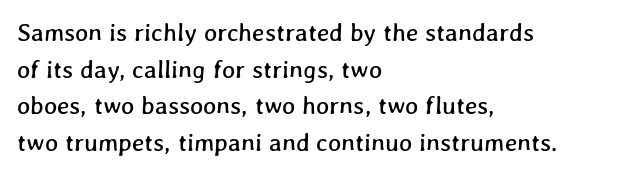
The image shows 25 px text type; set left-aligned, normal line spacing (1.47x), normal letter spacing, not underlined.
